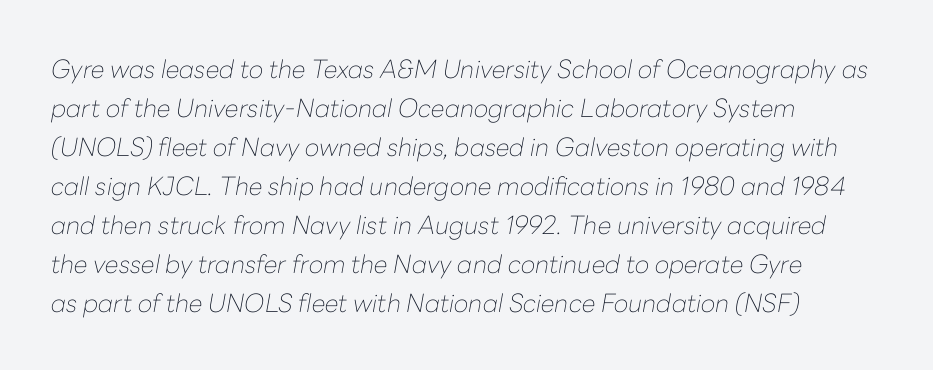
The image shows 25 px text type, italic (leaning right); set left-aligned, normal line spacing (1.56x), normal letter spacing, not underlined.
